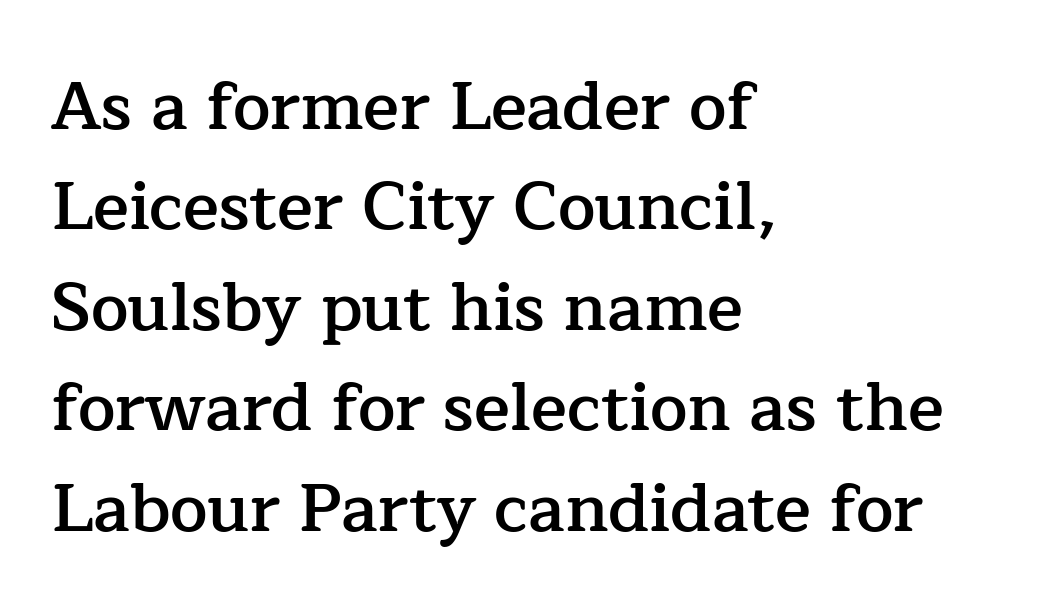
Q: Is the text bold? A: Semi-bold.
Q: Is the text italic (slanted)? A: No, it is upright.
Q: Is the typeface a serif or a sans-serif typeface? A: Serif.
Q: Is the text underlined? A: No.
Q: How is the paragraph aligned? A: Left-aligned.
Q: Is the spacing between letters normal or unusually wide? A: Normal.
Q: Is the spacing between lines tight, normal or loose? A: Normal.
Q: Width (condensed, normal, or wide)? A: Normal.
Q: Stroke contrast? A: Low.
Q: x-height? A: Medium.
Q: Monospaced? A: No.
